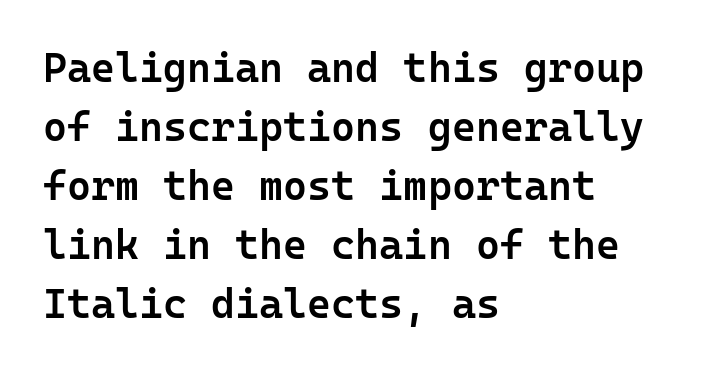
The image shows 41 px semibold sans-serif type, upright, monospaced; set left-aligned, normal line spacing (1.44x), normal letter spacing, not underlined; low stroke contrast and a medium x-height.
